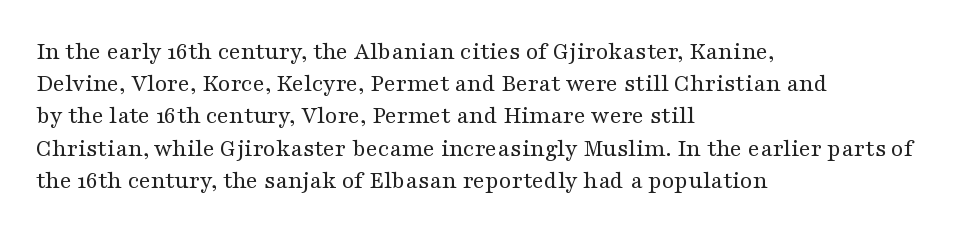
Q: Is the text bold? A: No.
Q: Is the text italic (slanted)? A: No, it is upright.
Q: Is the text underlined? A: No.
Q: How is the paragraph aligned? A: Left-aligned.
Q: Is the spacing between letters normal or unusually wide? A: Normal.
Q: Is the spacing between lines tight, normal or loose? A: Normal.
